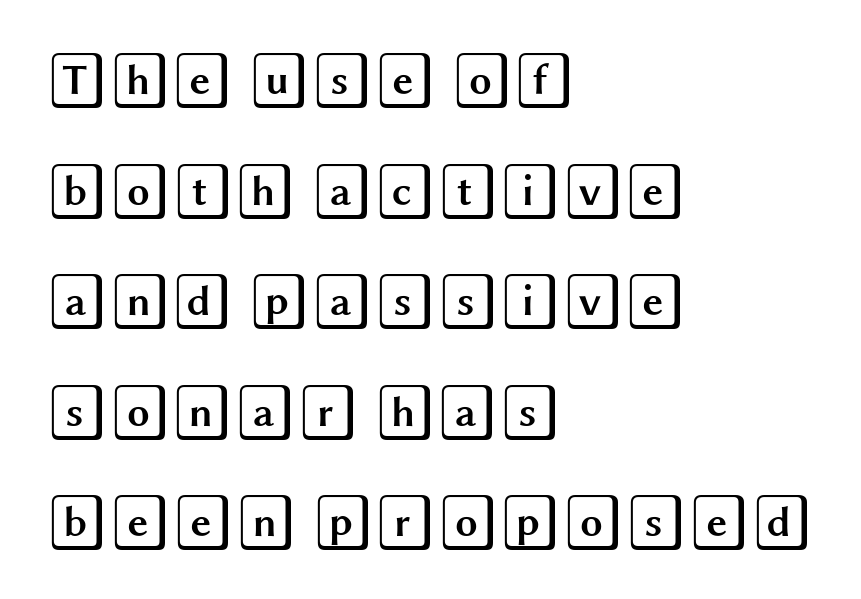
Students, observe: this is what heavily led, spacious text looks like. The specimen reads as upright at a glance. This sample is left-justified, so line endings fall wherever the words run out. Glance below the letters and you will spot only blank space.
